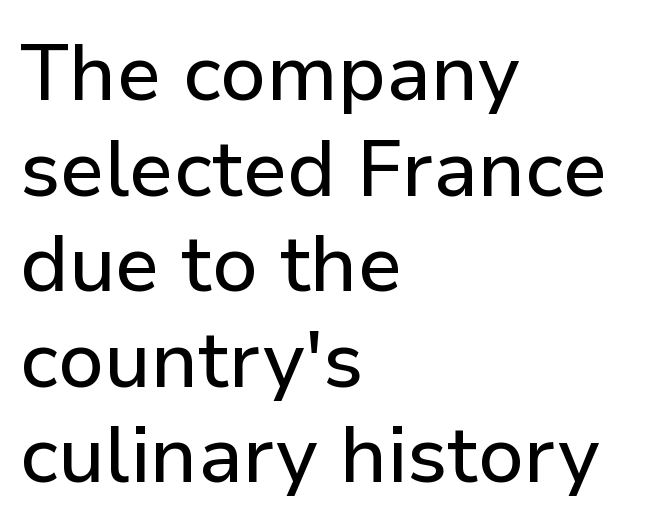
The image shows 79 px sans-serif type, upright; set left-aligned, line spacing 1.21x, normal letter spacing, not underlined; low stroke contrast and a medium x-height.
